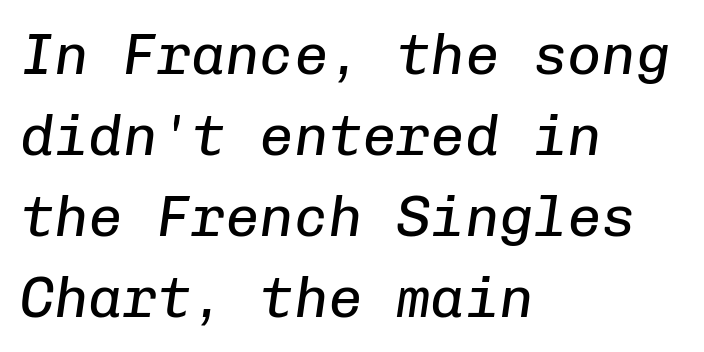
{"italic": "yes", "lean": "right", "slant_degrees": 8, "bold": "no", "weight": "regular", "width": "normal", "stroke_contrast": "low", "x_height": "medium", "monospaced": "yes", "underline": "no", "align": "left", "line_spacing": "normal", "line_spacing_ratio": 1.42, "letter_spacing": "normal", "letter_spacing_em": 0.0, "glyph_px": 57}
